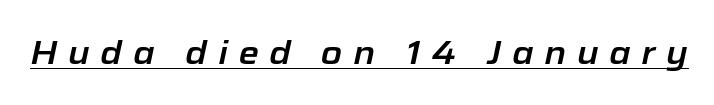
{"italic": "yes", "lean": "right", "slant_degrees": 12, "width": "normal", "stroke_contrast": "low", "x_height": "medium", "monospaced": "no", "underline": "yes", "letter_spacing": "wide", "letter_spacing_em": 0.32, "glyph_px": 33}
